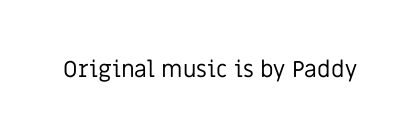
Q: Is the text bold? A: No.
Q: Is the text italic (slanted)? A: No, it is upright.
Q: Is the text underlined? A: No.
Q: Is the spacing between letters normal or unusually wide? A: Normal.
